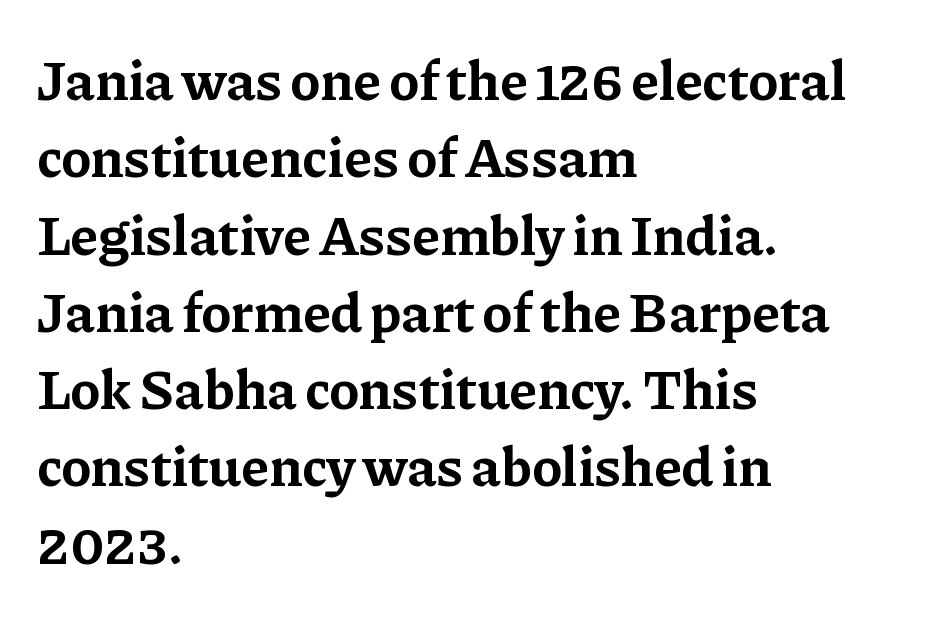
The image shows 56 px bold serif type, upright; set left-aligned, normal line spacing (1.38x), normal letter spacing, not underlined; low stroke contrast and a medium x-height.
